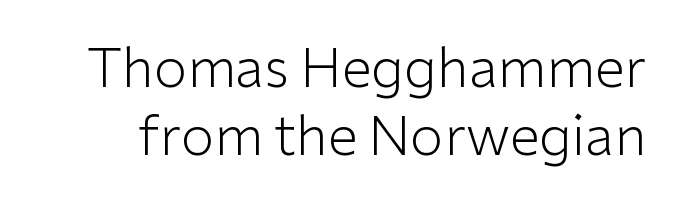
Q: Is the text bold? A: No.
Q: Is the text italic (slanted)? A: No, it is upright.
Q: Is the typeface a serif or a sans-serif typeface? A: Sans-serif.
Q: Is the text underlined? A: No.
Q: Is the spacing between letters normal or unusually wide? A: Normal.
Q: Is the spacing between lines tight, normal or loose? A: Normal.
Q: Width (condensed, normal, or wide)? A: Normal.
Q: Stroke contrast? A: Low.
Q: x-height? A: Medium.
Q: Monospaced? A: No.
